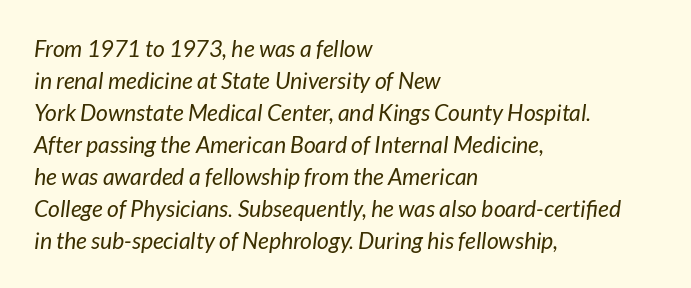
What's the leading like? Ordinary, nothing unusual. Which margin do the lines hug? The left one — the right edge is uneven. Rendered with sloped, italic letterforms. Students, note that the glyphs here touch the page at normal intervals. Anything drawn beneath the words? Only blank space. Compared with a typical body face, this is equally light or lighter still.
